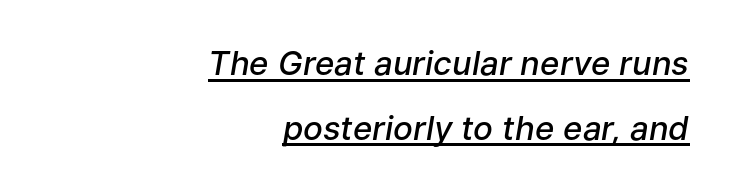
The image shows 33 px semibold type, italic (leaning right); set right-aligned, loose line spacing (1.96x), normal letter spacing, underlined; low stroke contrast and a medium x-height.
